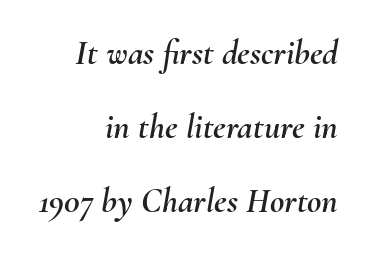
Q: Is the text italic (slanted)? A: Yes, it leans right by about 10 degrees.
Q: Is the text underlined? A: No.
Q: How is the paragraph aligned? A: Right-aligned.
Q: Is the spacing between letters normal or unusually wide? A: Normal.
Q: Is the spacing between lines tight, normal or loose? A: Loose.
Q: Width (condensed, normal, or wide)? A: Normal.
Q: Stroke contrast? A: Medium.
Q: x-height? A: Small.
Q: Monospaced? A: No.
